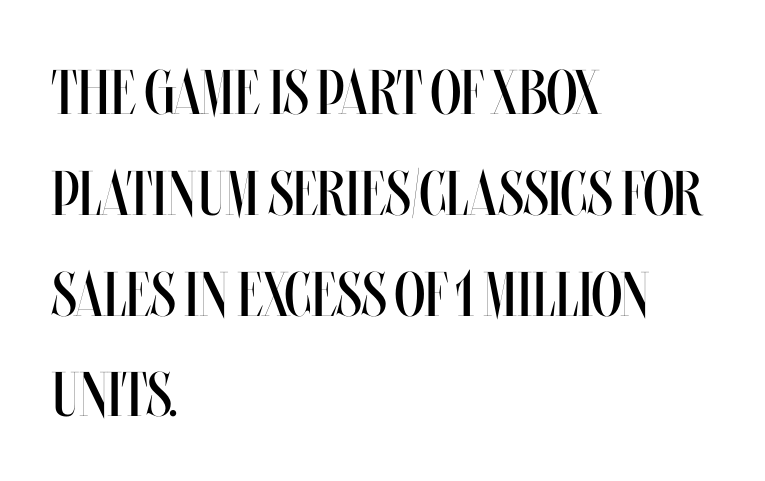
Do the characters align in a grid? No, the font is proportional. The typesetting does not lean heavy: it is not bold. Style check: upright. Just letters on the line, the space beneath them empty. Alignment: flush left.
